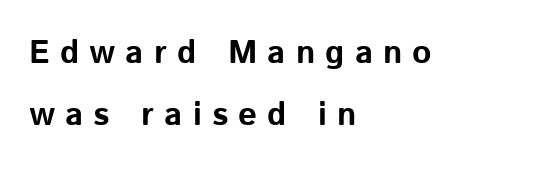
The image shows 33 px bold sans-serif type, upright; set left-aligned, line spacing 1.88x, unusually wide letter spacing (+0.31 em), not underlined; low stroke contrast and a medium x-height.
